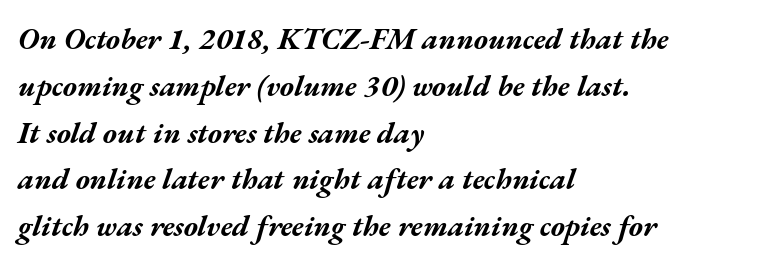
The rag falls on the right side of this text block. Observe the ordinary spacing: letters are neighbours, not strangers. Think of a printed novel: that variable character pitch is what you see here. Interline gaps are of average width in this sample. Looking at the ascenders, they clearly lean.
